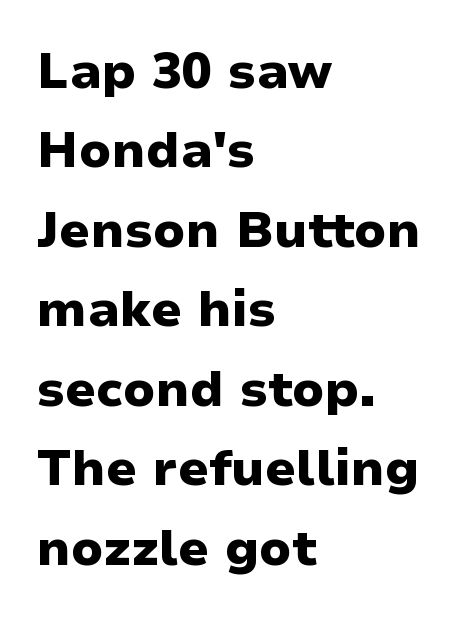
The image shows 50 px heavy sans-serif type, upright; set left-aligned, normal line spacing (1.59x), normal letter spacing, not underlined; low stroke contrast and a medium x-height.
